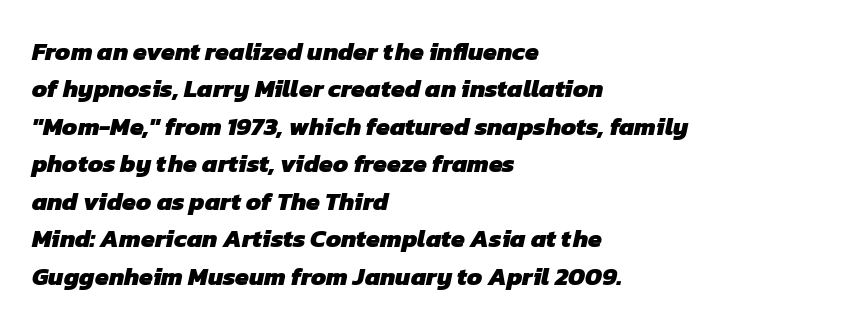
The image shows 25 px bold type; set left-aligned, normal line spacing (1.5x), normal letter spacing, not underlined.
